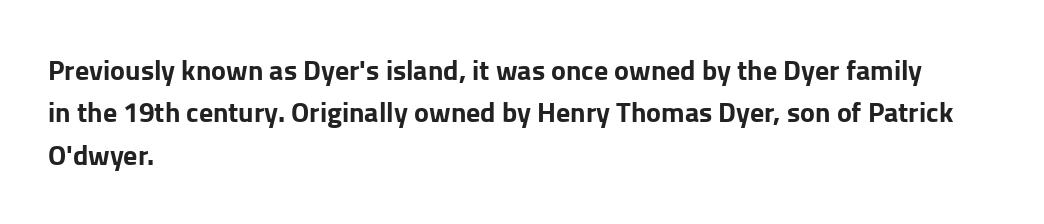
The image shows 28 px bold sans-serif type, upright; set left-aligned, normal line spacing (1.51x), normal letter spacing, not underlined; low stroke contrast and a medium x-height.
